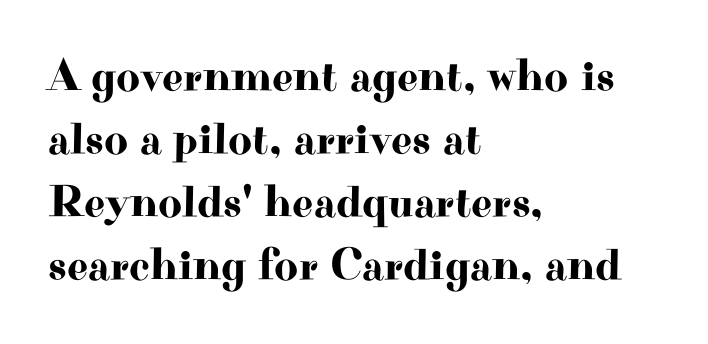
{"serif": "yes", "italic": "no", "width": "wide", "stroke_contrast": "high", "x_height": "small", "monospaced": "no", "underline": "no", "align": "left", "line_spacing": "normal", "line_spacing_ratio": 1.37, "letter_spacing": "normal", "letter_spacing_em": 0.0, "glyph_px": 46}
